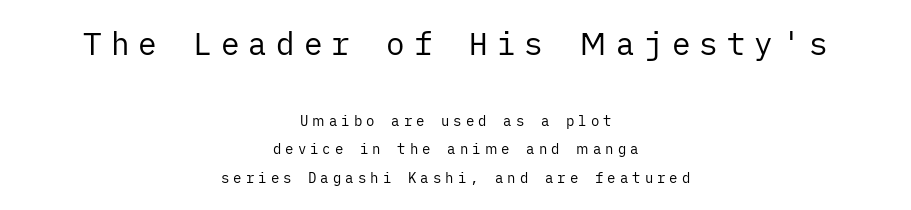
Q: Is the text bold? A: No.
Q: Is the text italic (slanted)? A: No, it is upright.
Q: Is the typeface a serif or a sans-serif typeface? A: Sans-serif.
Q: Is the text underlined? A: No.
Q: How is the paragraph aligned? A: Centered.
Q: Is the spacing between letters normal or unusually wide? A: Unusually wide.
Q: Is the spacing between lines tight, normal or loose? A: Loose.
Q: Which block of text is set in a larger size, the first (top) or the second (bottom)? A: The first (top) one.
Q: Width (condensed, normal, or wide)? A: Normal.
Q: Stroke contrast? A: Low.
Q: x-height? A: Medium.
